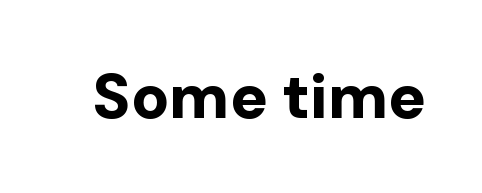
The image shows 63 px bold sans-serif type, upright; set normal letter spacing, not underlined; low stroke contrast and a medium x-height.
